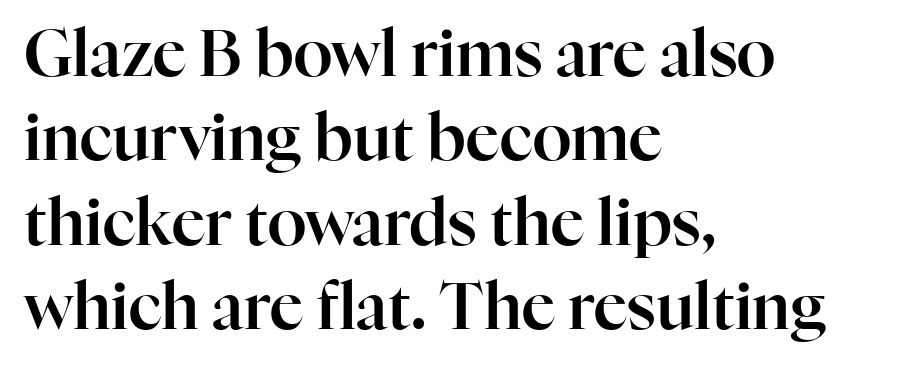
Q: Is the text italic (slanted)? A: No, it is upright.
Q: Is the typeface a serif or a sans-serif typeface? A: Serif.
Q: Is the text underlined? A: No.
Q: How is the paragraph aligned? A: Left-aligned.
Q: Is the spacing between letters normal or unusually wide? A: Normal.
Q: Is the spacing between lines tight, normal or loose? A: Normal.
Q: Width (condensed, normal, or wide)? A: Normal.
Q: Stroke contrast? A: High.
Q: x-height? A: Medium.
Q: Monospaced? A: No.
